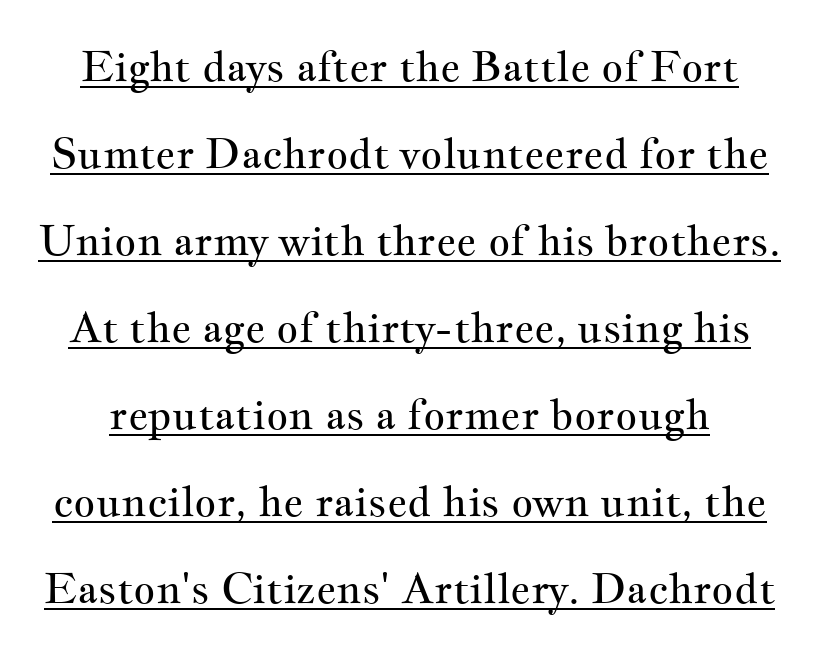
Q: Is the text bold? A: No.
Q: Is the text italic (slanted)? A: No, it is upright.
Q: Is the typeface a serif or a sans-serif typeface? A: Serif.
Q: Is the text underlined? A: Yes.
Q: Is the spacing between letters normal or unusually wide? A: Normal.
Q: Is the spacing between lines tight, normal or loose? A: Loose.
Q: Width (condensed, normal, or wide)? A: Wide.
Q: Stroke contrast? A: Medium.
Q: x-height? A: Small.
Q: Monospaced? A: No.
